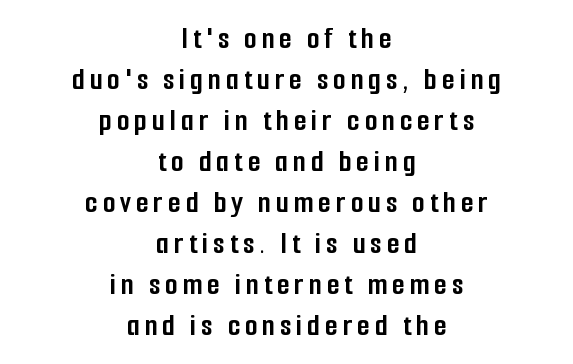
The image shows 32 px semibold, condensed sans-serif type, upright; set centered, normal line spacing (1.28x), not underlined; low stroke contrast and a medium x-height.
